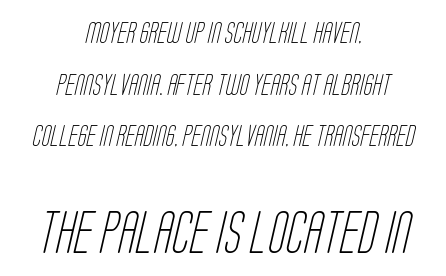
The image shows 42 px light, condensed sans-serif type; set centered, loose line spacing (2.46x), normal letter spacing, not underlined; the second (bottom) block is 2.0x larger; low stroke contrast and a large x-height.
